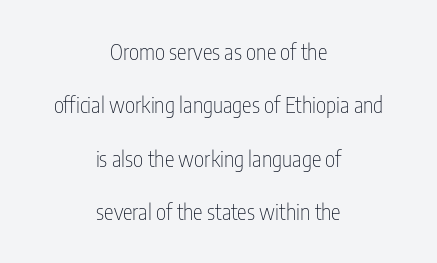
Q: Is the text bold? A: No.
Q: Is the text italic (slanted)? A: No, it is upright.
Q: Is the text underlined? A: No.
Q: How is the paragraph aligned? A: Centered.
Q: Is the spacing between letters normal or unusually wide? A: Normal.
Q: Is the spacing between lines tight, normal or loose? A: Loose.
